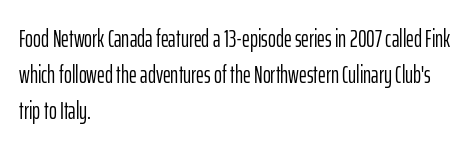
Q: Is the text bold? A: No.
Q: Is the text italic (slanted)? A: No, it is upright.
Q: Is the text underlined? A: No.
Q: How is the paragraph aligned? A: Left-aligned.
Q: Is the spacing between letters normal or unusually wide? A: Normal.
Q: Is the spacing between lines tight, normal or loose? A: Normal.
